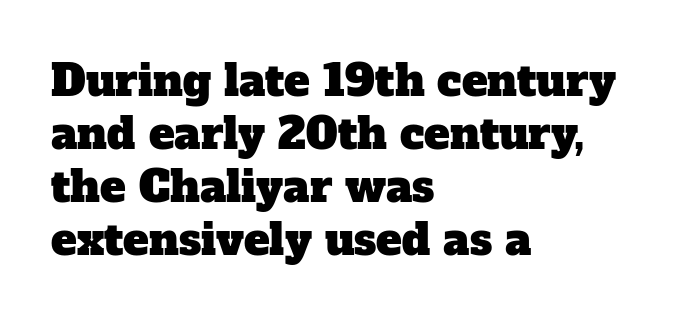
The image shows 43 px serif type; set left-aligned, line spacing 1.23x, normal letter spacing, not underlined; low stroke contrast and a medium x-height.
